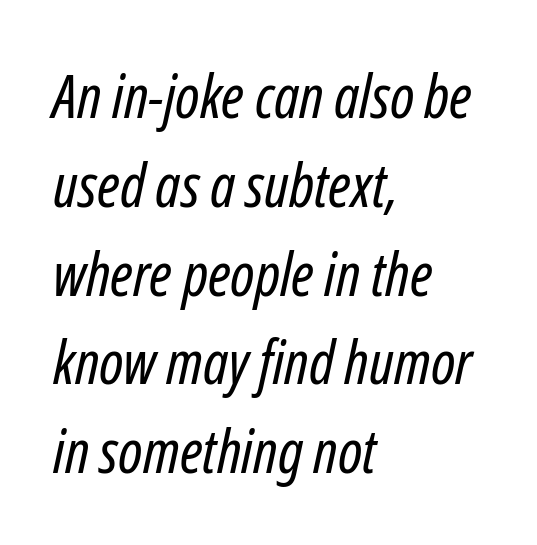
{"italic": "yes", "lean": "right", "slant_degrees": 12, "bold": "no", "weight": "regular", "width": "condensed", "stroke_contrast": "low", "x_height": "medium", "monospaced": "no", "underline": "no", "align": "left", "line_spacing": "normal", "line_spacing_ratio": 1.48, "letter_spacing": "normal", "letter_spacing_em": 0.0, "glyph_px": 60}
